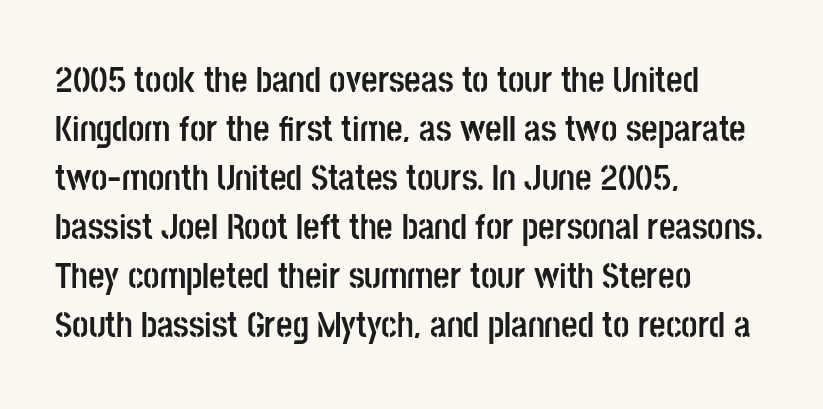
The image shows 36 px semibold, condensed sans-serif type, upright; set left-aligned, normal line spacing (1.36x), normal letter spacing, not underlined; low stroke contrast and a large x-height.
